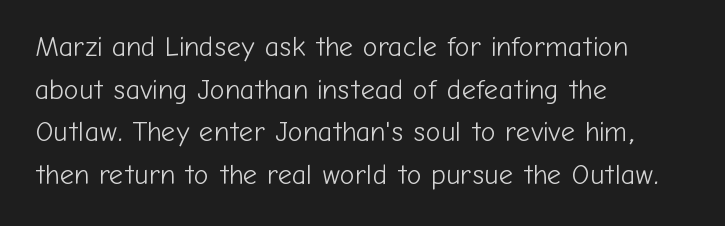
{"serif": "no", "italic": "no", "bold": "no", "weight": "light", "width": "normal", "stroke_contrast": "low", "x_height": "medium", "monospaced": "no", "underline": "no", "align": "left", "line_spacing": "normal", "line_spacing_ratio": 1.52, "letter_spacing": "normal", "letter_spacing_em": 0.0, "glyph_px": 28}
